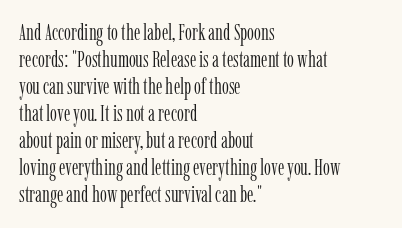
The image shows 22 px text type, upright; set left-aligned, line spacing 1.23x, normal letter spacing, not underlined.
